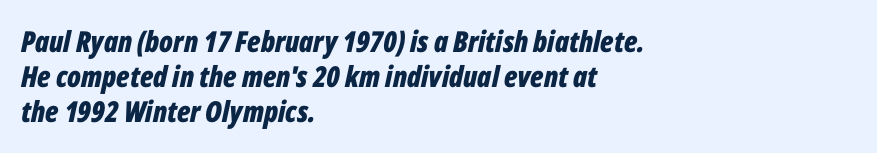
{"italic": "yes", "lean": "right", "slant_degrees": 12, "bold": "yes", "weight": "bold", "width": "condensed", "stroke_contrast": "low", "x_height": "medium", "monospaced": "no", "underline": "no", "align": "left", "line_spacing_ratio": 1.21, "letter_spacing": "normal", "letter_spacing_em": 0.0, "glyph_px": 29}
